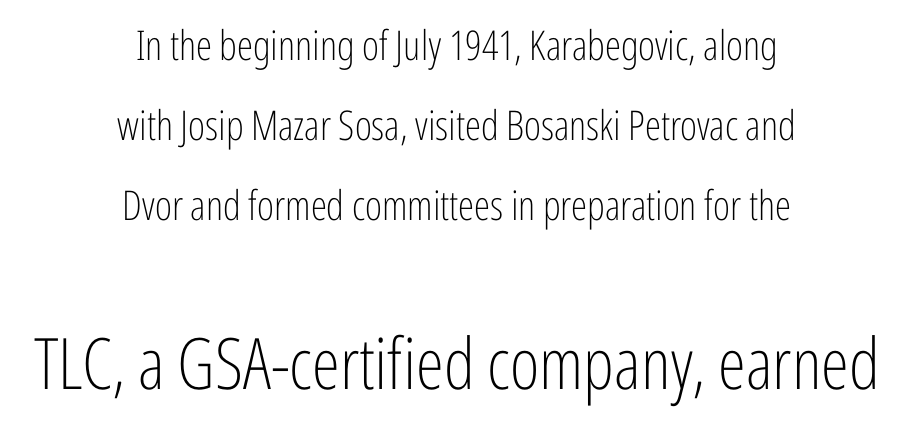
Q: Is the text bold? A: No.
Q: Is the text italic (slanted)? A: No, it is upright.
Q: Is the typeface a serif or a sans-serif typeface? A: Sans-serif.
Q: Is the text underlined? A: No.
Q: How is the paragraph aligned? A: Centered.
Q: Is the spacing between letters normal or unusually wide? A: Normal.
Q: Is the spacing between lines tight, normal or loose? A: Loose.
Q: Which block of text is set in a larger size, the first (top) or the second (bottom)? A: The second (bottom) one.
Q: Width (condensed, normal, or wide)? A: Condensed.
Q: Stroke contrast? A: Low.
Q: x-height? A: Medium.
Q: Monospaced? A: No.
